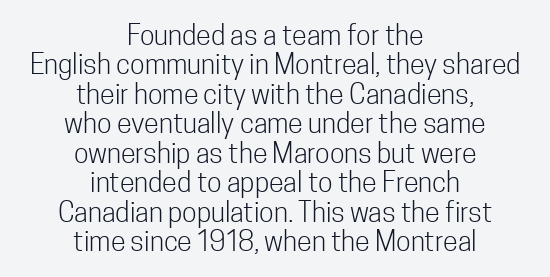
Q: Is the text bold? A: No.
Q: Is the text italic (slanted)? A: No, it is upright.
Q: Is the text underlined? A: No.
Q: How is the paragraph aligned? A: Centered.
Q: Is the spacing between letters normal or unusually wide? A: Normal.
Q: Is the spacing between lines tight, normal or loose? A: Tight.
